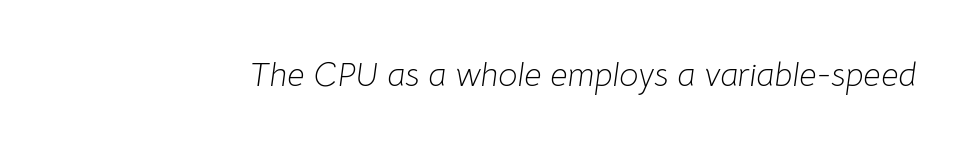
{"italic": "yes", "lean": "right", "slant_degrees": 8, "bold": "no", "weight": "light", "width": "normal", "stroke_contrast": "low", "x_height": "medium", "monospaced": "no", "underline": "no", "letter_spacing": "normal", "letter_spacing_em": 0.0, "glyph_px": 34}
